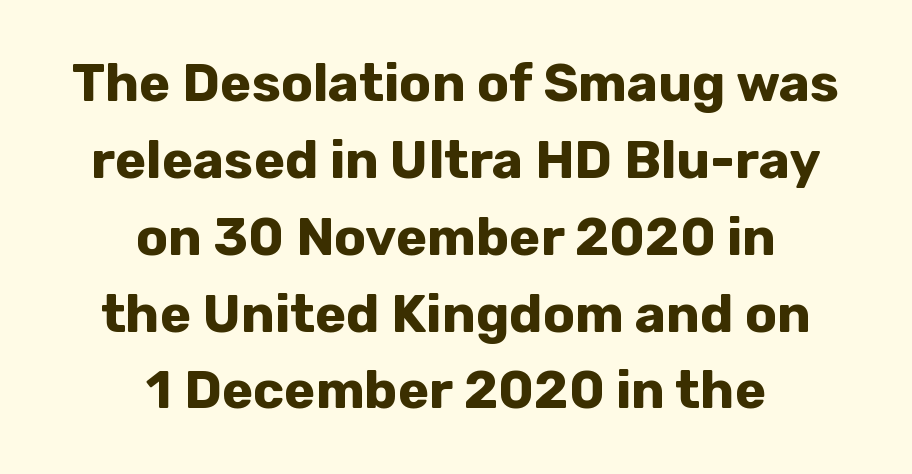
{"serif": "no", "italic": "no", "bold": "yes", "weight": "bold", "width": "normal", "stroke_contrast": "low", "x_height": "medium", "monospaced": "no", "underline": "no", "align": "center", "line_spacing": "normal", "line_spacing_ratio": 1.45, "letter_spacing": "normal", "letter_spacing_em": 0.0, "glyph_px": 53}
